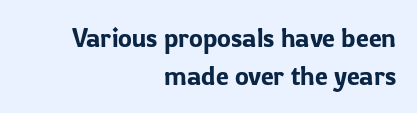
Q: Is the text italic (slanted)? A: No, it is upright.
Q: Is the text underlined? A: No.
Q: How is the paragraph aligned? A: Right-aligned.
Q: Is the spacing between letters normal or unusually wide? A: Normal.
Q: Is the spacing between lines tight, normal or loose? A: Normal.
